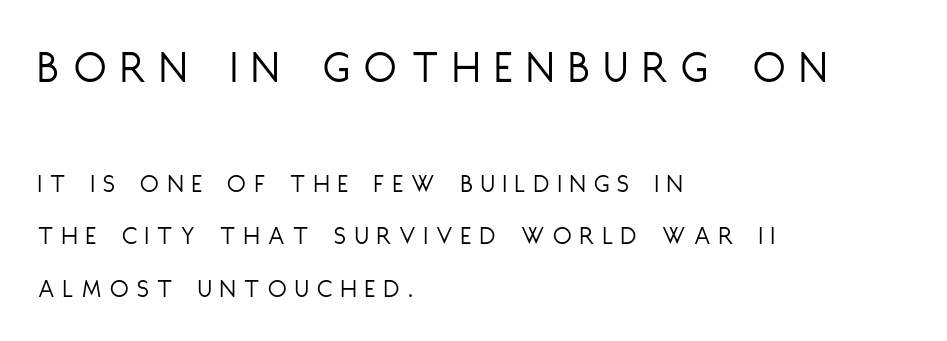
Alignment: flush left. The letters look calm and open, with moderate or lighter stems. A clean baseline with only descenders dipping below it. Typesetter's note — upper block bumped up in size, lower block left smaller.
